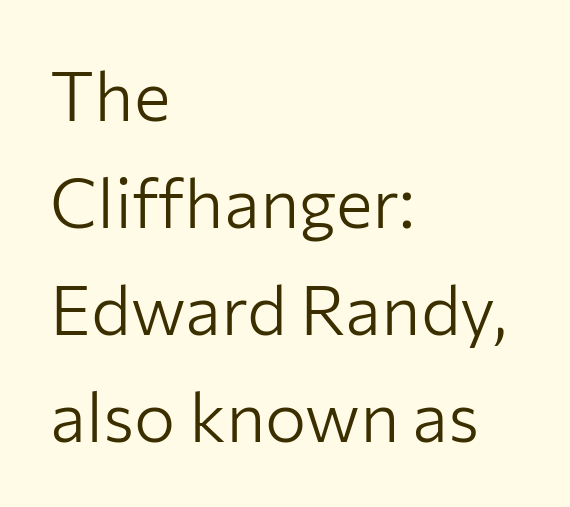
No italicization has been applied; the sample stays upright. Has an underline been added? It has not. Regarding serifs, this sample does without them. The paragraph has a hard left edge and a soft right edge. This sample has the flowing, uneven cadence of proportional lettering.
